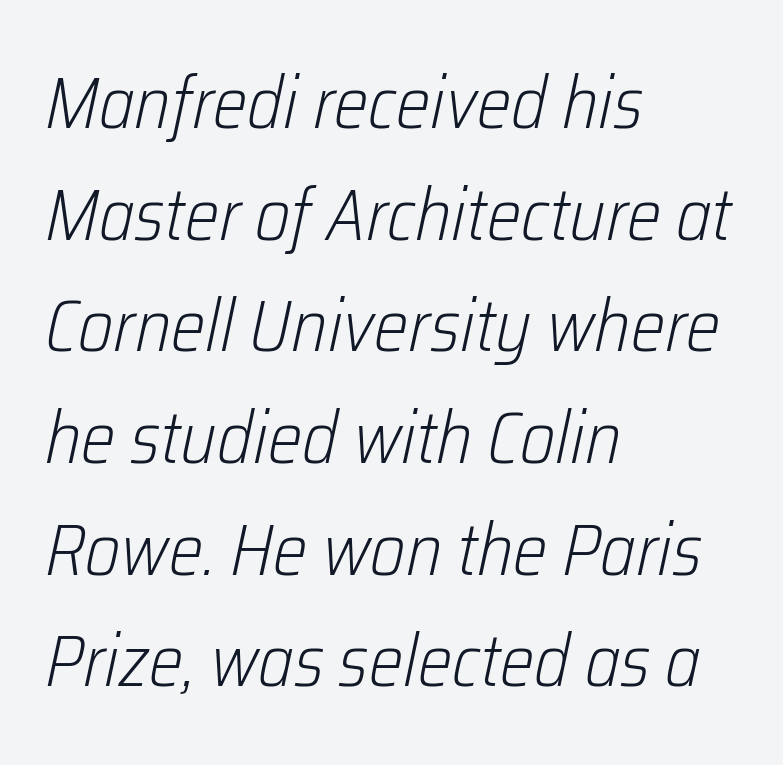
The image shows 73 px light, condensed type, italic (leaning right); set left-aligned, normal line spacing (1.53x), normal letter spacing, not underlined; low stroke contrast and a medium x-height.
